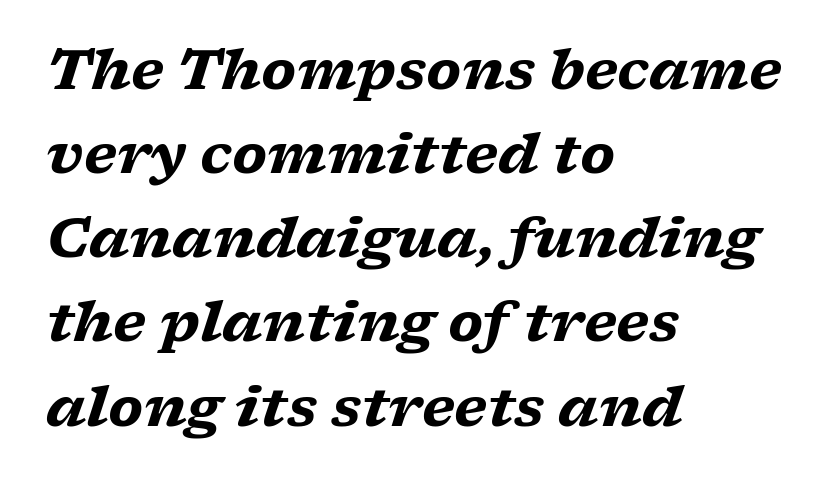
A typesetter would call this proportional, since set widths differ per character. The zone under the glyphs is completely vacant. This sample uses an oblique cut, with every glyph tilted off the vertical. Check where the strokes stop: tiny serifs finish them off. Letter spacing: default.
